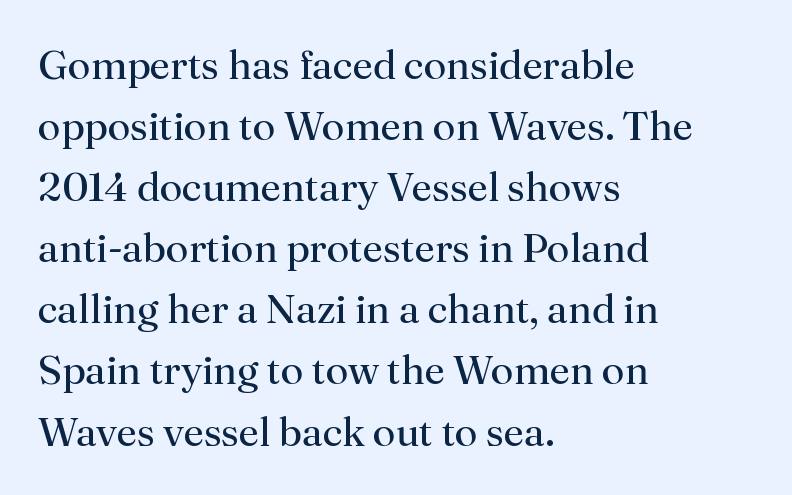
The image shows 41 px regular-weight serif type, upright; set left-aligned, normal line spacing (1.49x), normal letter spacing, not underlined; medium stroke contrast and a small x-height.
